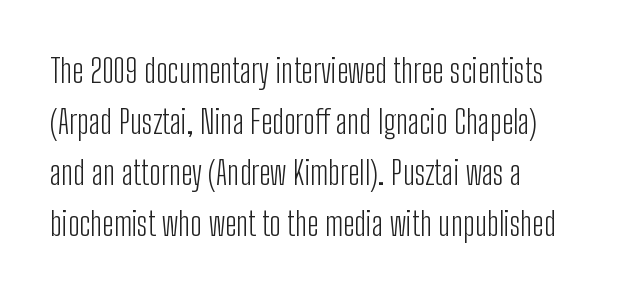
The image shows 33 px light, condensed sans-serif type, upright; set left-aligned, normal line spacing (1.55x), normal letter spacing, not underlined; low stroke contrast and a medium x-height.
